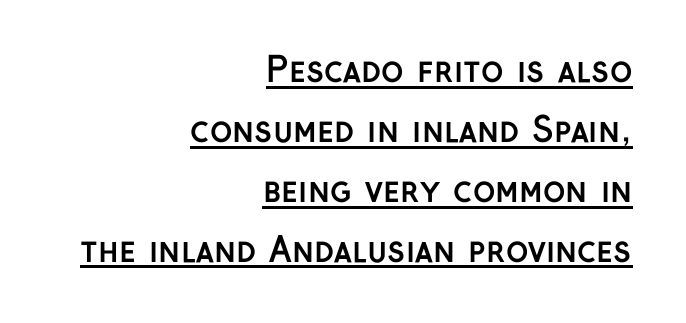
The image shows 34 px semibold sans-serif type, upright; set right-aligned, line spacing 1.76x, normal letter spacing, underlined; low stroke contrast and a medium x-height.
